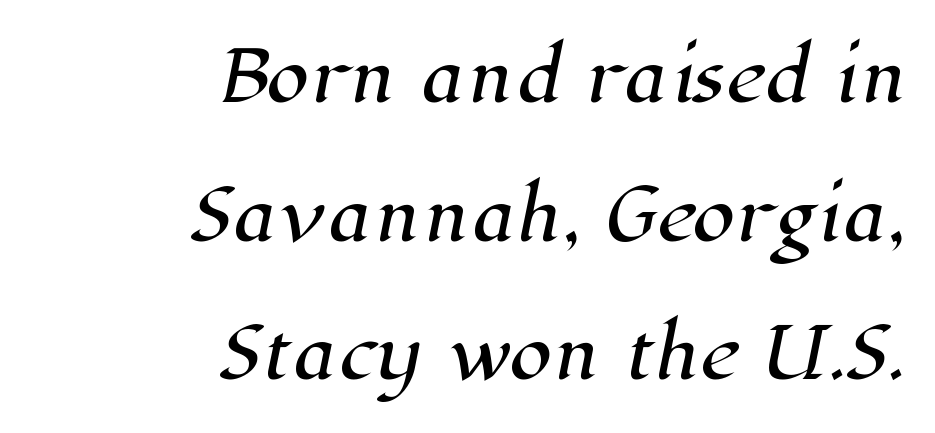
Q: Is the typeface a serif or a sans-serif typeface? A: Serif.
Q: Is the text underlined? A: No.
Q: How is the paragraph aligned? A: Right-aligned.
Q: Is the spacing between letters normal or unusually wide? A: Normal.
Q: Is the spacing between lines tight, normal or loose? A: Loose.
Q: Width (condensed, normal, or wide)? A: Normal.
Q: Stroke contrast? A: High.
Q: x-height? A: Medium.
Q: Monospaced? A: No.
